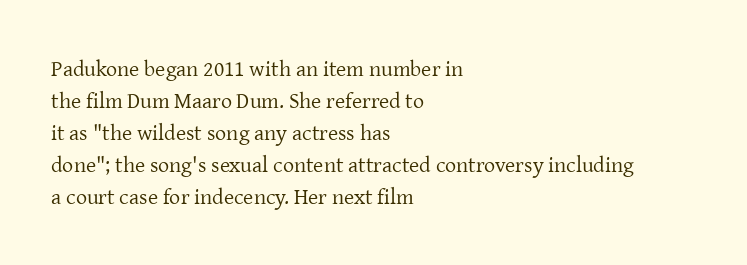
The image shows 22 px text type, upright; set left-aligned, normal line spacing (1.46x), normal letter spacing, not underlined.
